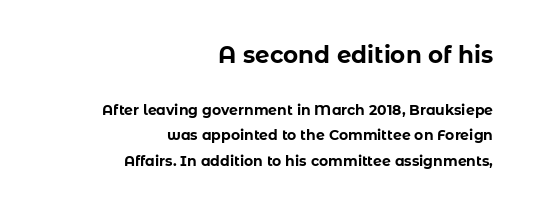
Two sizes are in play, and the larger belongs to the first block. Tracking here is standard; glyphs follow each other at the usual distance. The axis of the letterforms is exactly vertical. The typesetter chose a ragged-left arrangement here. The foot of each line stays bare and open. Strokes here are thick enough to call this a true bold.
